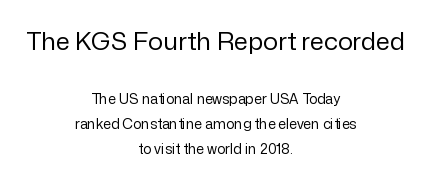
This is roman type, the default non-slanted kind. A clean baseline with only descenders dipping below it. Bold? No — there's no thickening of the strokes. Two sizes are in play, and the larger belongs to the first block. The horizontal fit of the characters is conventional and even.
